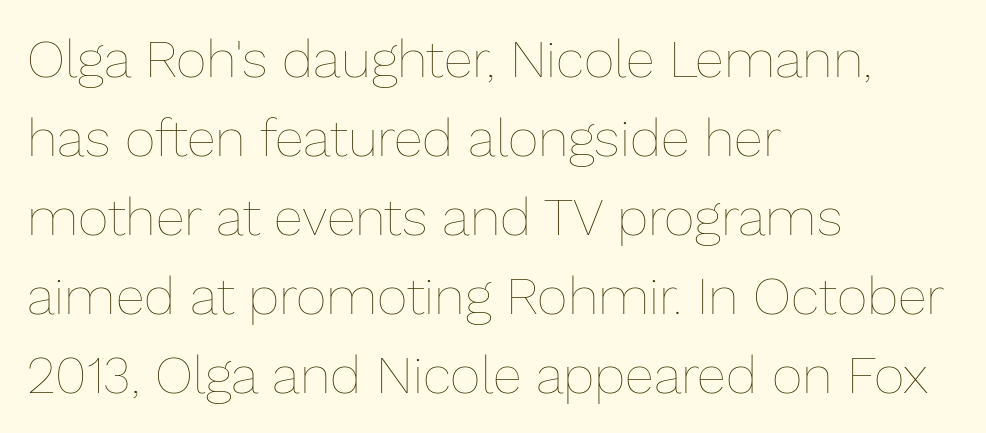
{"italic": "no", "bold": "no", "weight": "thin", "width": "normal", "stroke_contrast": "low", "x_height": "medium", "monospaced": "no", "underline": "no", "align": "left", "line_spacing": "normal", "line_spacing_ratio": 1.49, "letter_spacing": "normal", "letter_spacing_em": 0.0, "glyph_px": 53}
